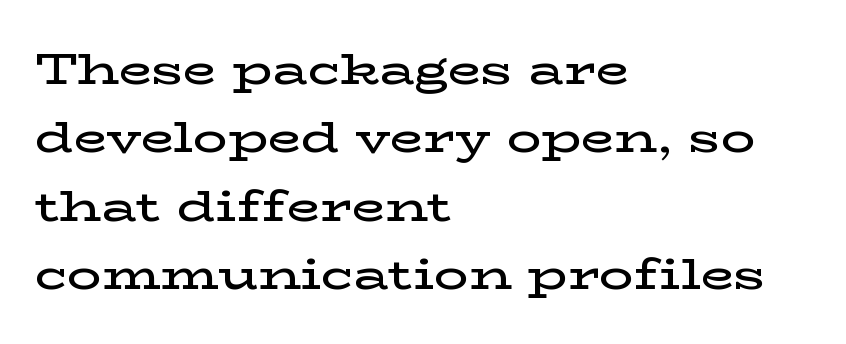
The image shows 43 px semibold, wide serif type, upright; set left-aligned, normal line spacing (1.59x), normal letter spacing, not underlined; low stroke contrast and a medium x-height.
